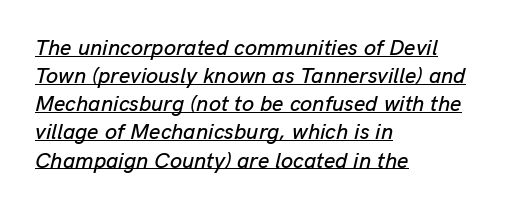
Underlined type. Normally led — the rows are evenly, conventionally spaced. Is the block centered? No — it sits flush against the left margin. Quick note: italic. In terms of letterspacing, this is plain default setting.
